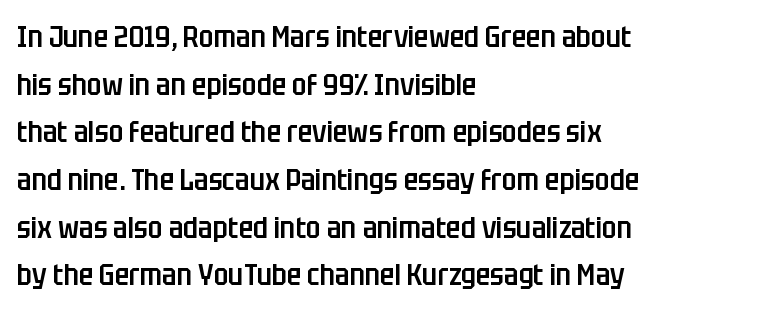
{"serif": "no", "italic": "no", "bold": "semi", "weight": "semibold", "width": "condensed", "stroke_contrast": "low", "x_height": "large", "monospaced": "no", "underline": "no", "align": "left", "line_spacing": "normal", "line_spacing_ratio": 1.59, "letter_spacing": "normal", "letter_spacing_em": 0.0, "glyph_px": 30}
